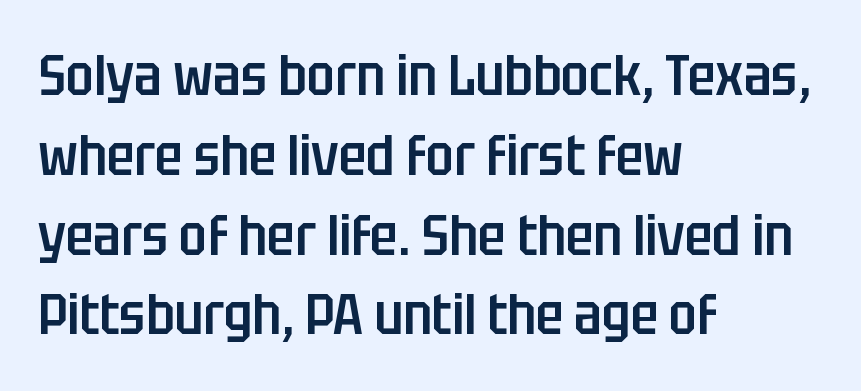
The image shows 57 px semibold, condensed sans-serif type, upright; set left-aligned, normal line spacing (1.4x), normal letter spacing, not underlined; low stroke contrast and a large x-height.
